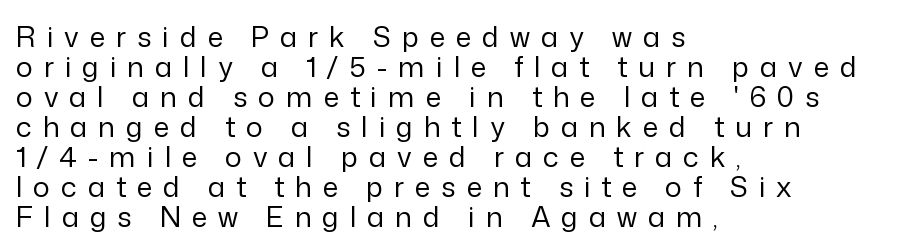
A quiet, ordinary-to-light weight characterises the typeface. Do the letters lean? They stand straight. The space between consecutive lines is stingy. Each letter keeps its own natural width here, so spacing adapts to shape.
